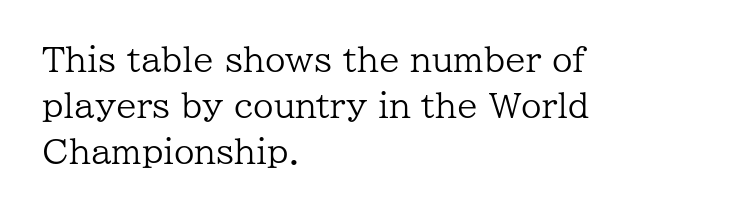
{"serif": "yes", "italic": "no", "bold": "no", "weight": "regular", "width": "normal", "stroke_contrast": "low", "x_height": "medium", "monospaced": "no", "underline": "no", "align": "left", "line_spacing": "normal", "line_spacing_ratio": 1.4, "letter_spacing": "normal", "letter_spacing_em": 0.0, "glyph_px": 33}
